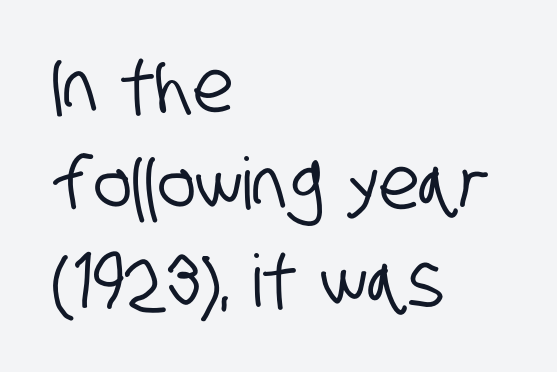
These lines are rendered in a variable-pitch font. Vertically, the passage feels balanced, rows spaced as you'd expect. Reading down the block, your eye returns to a fixed left position each line. Decoration check: the copy has no underline. The type is set solid horizontally, with unmodified tracking. Serif or sans? Sans — the stroke terminals are bare.
